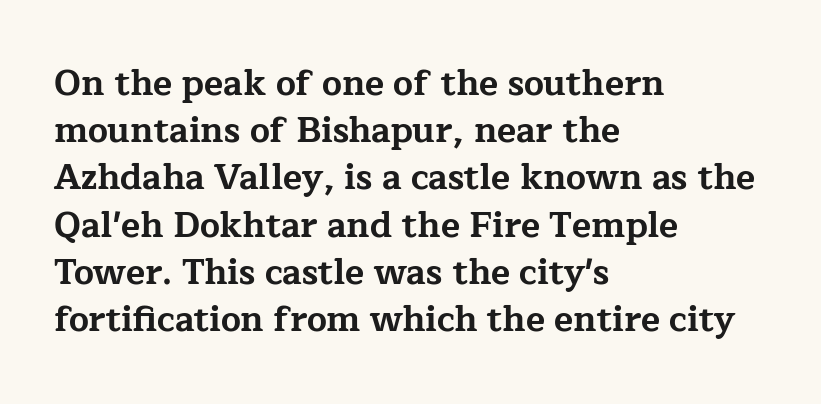
{"serif": "yes", "italic": "no", "bold": "yes", "weight": "bold", "width": "wide", "stroke_contrast": "low", "x_height": "medium", "monospaced": "no", "underline": "no", "align": "left", "line_spacing": "normal", "line_spacing_ratio": 1.35, "letter_spacing": "normal", "letter_spacing_em": 0.0, "glyph_px": 35}
